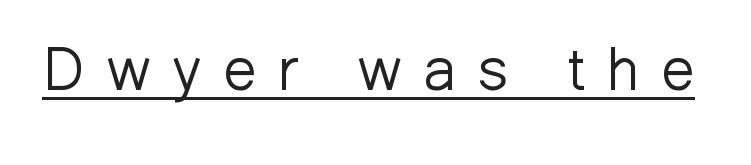
Q: Is the text bold? A: No.
Q: Is the text italic (slanted)? A: No, it is upright.
Q: Is the typeface a serif or a sans-serif typeface? A: Sans-serif.
Q: Is the text underlined? A: Yes.
Q: Is the spacing between letters normal or unusually wide? A: Unusually wide.
Q: Width (condensed, normal, or wide)? A: Normal.
Q: Stroke contrast? A: Low.
Q: x-height? A: Medium.
Q: Monospaced? A: No.
